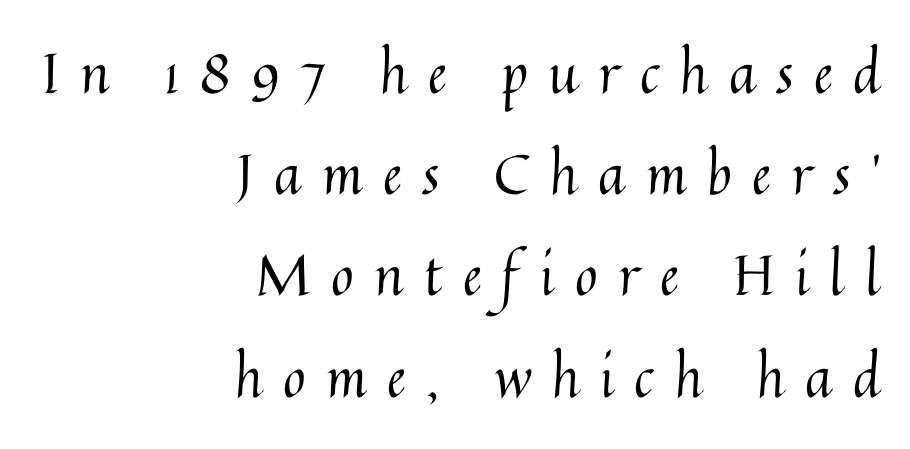
{"bold": "no", "weight": "regular", "width": "normal", "stroke_contrast": "medium", "x_height": "medium", "monospaced": "no", "underline": "no", "align": "right", "line_spacing_ratio": 1.84, "letter_spacing": "wide", "letter_spacing_em": 0.37, "glyph_px": 55}
